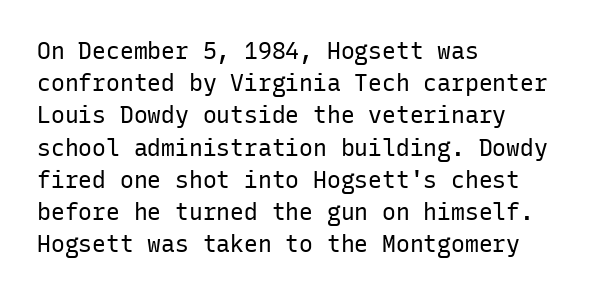
The image shows 23 px text type, upright; set left-aligned, normal line spacing (1.4x), normal letter spacing, not underlined.
